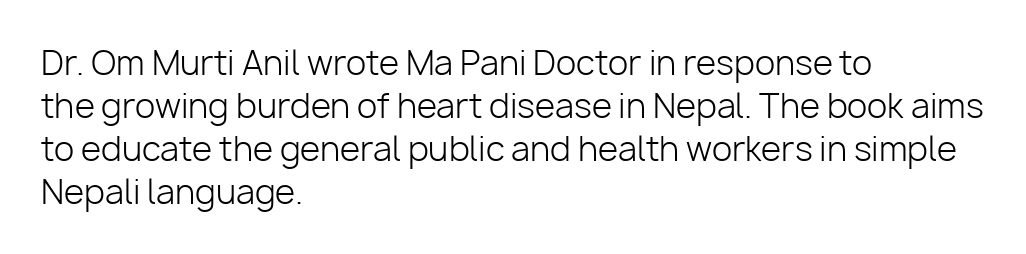
Q: Is the text bold? A: No.
Q: Is the text italic (slanted)? A: No, it is upright.
Q: Is the typeface a serif or a sans-serif typeface? A: Sans-serif.
Q: Is the text underlined? A: No.
Q: How is the paragraph aligned? A: Left-aligned.
Q: Is the spacing between letters normal or unusually wide? A: Normal.
Q: Is the spacing between lines tight, normal or loose? A: Normal.
Q: Width (condensed, normal, or wide)? A: Normal.
Q: Stroke contrast? A: Low.
Q: x-height? A: Medium.
Q: Monospaced? A: No.
